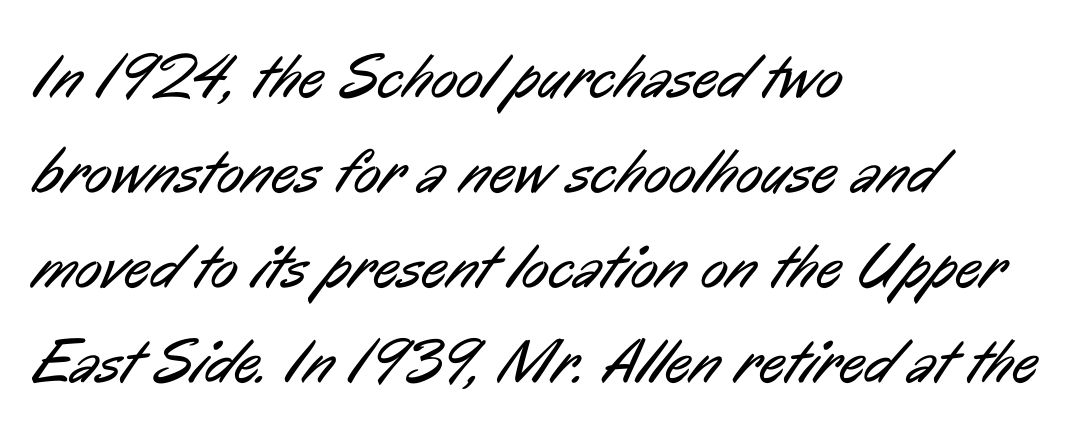
Words appear dense and cohesive because spacing is normal. The letters carry no serifs — their stems end cleanly without finishing strokes. A quiet, ordinary-to-light weight characterises the typeface. Spacing verdict: proportional, widths tailored to each character.
